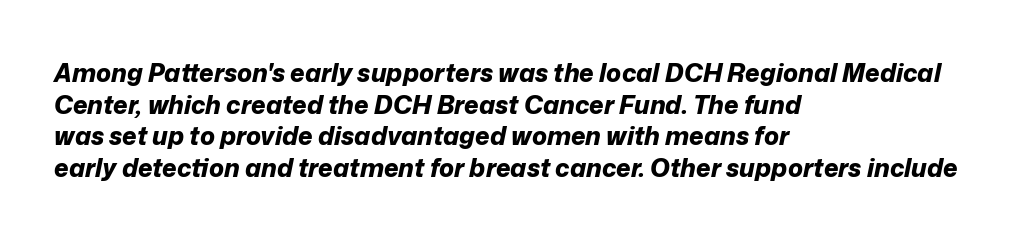
{"italic": "yes", "lean": "right", "slant_degrees": 12, "bold": "yes", "underline": "no", "align": "left", "line_spacing": "normal", "line_spacing_ratio": 1.27, "letter_spacing": "normal", "letter_spacing_em": 0.0, "glyph_px": 25}
